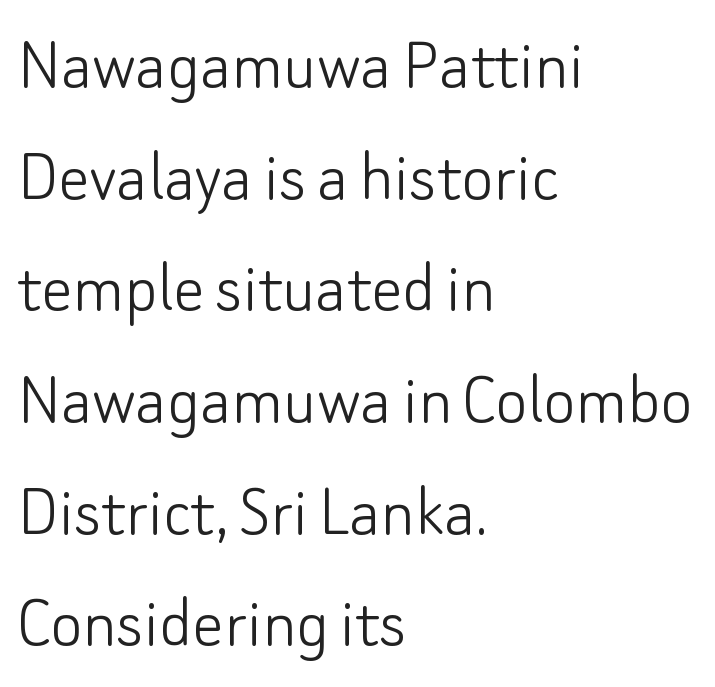
The image shows 77 px light sans-serif type, upright; set left-aligned, normal line spacing (1.45x), normal letter spacing, not underlined; low stroke contrast and a small x-height.
